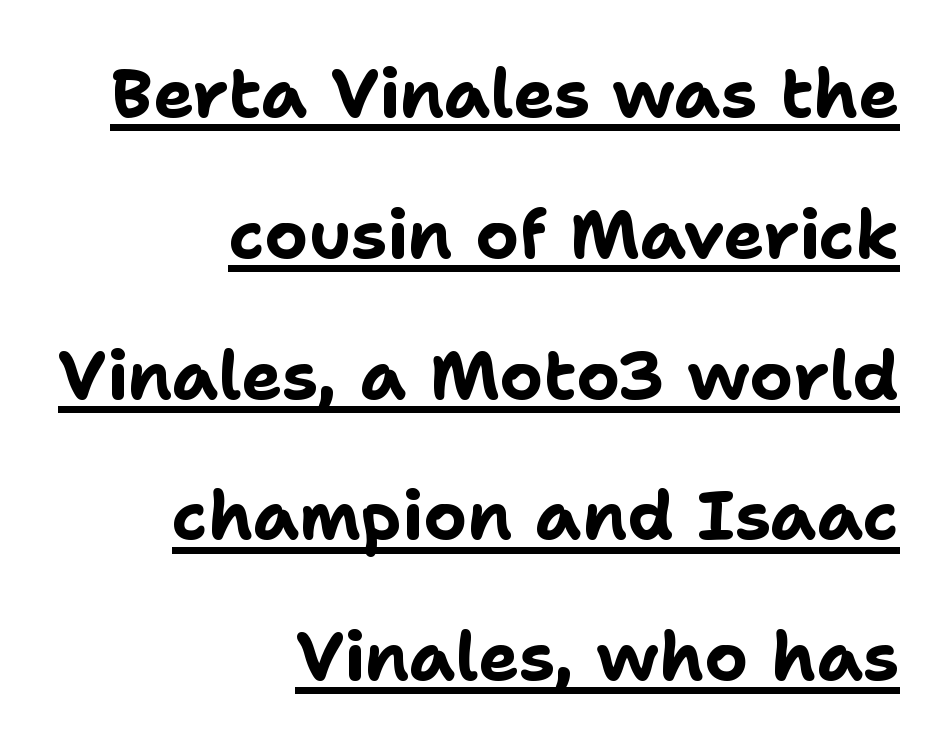
The image shows 68 px bold sans-serif type, upright; set right-aligned, loose line spacing (2.07x), normal letter spacing, underlined; low stroke contrast and a medium x-height.
